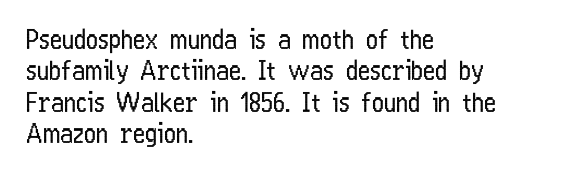
Q: Is the text bold? A: No.
Q: Is the text italic (slanted)? A: No, it is upright.
Q: Is the text underlined? A: No.
Q: How is the paragraph aligned? A: Left-aligned.
Q: Is the spacing between letters normal or unusually wide? A: Normal.
